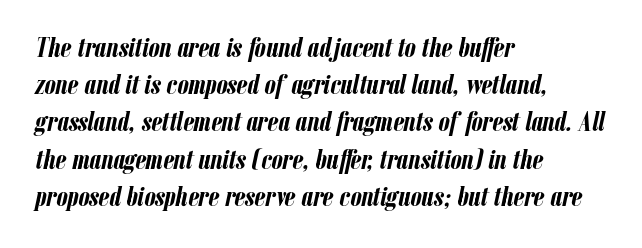
The image shows 28 px semibold, condensed type, italic (leaning right); set left-aligned, normal line spacing (1.33x), normal letter spacing, not underlined; low stroke contrast and a medium x-height.
